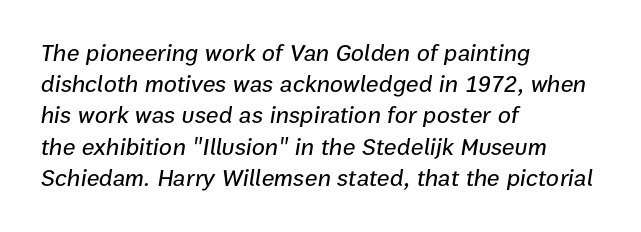
Q: Is the text italic (slanted)? A: Yes, it leans right by about 9 degrees.
Q: Is the text underlined? A: No.
Q: How is the paragraph aligned? A: Left-aligned.
Q: Is the spacing between letters normal or unusually wide? A: Normal.
Q: Is the spacing between lines tight, normal or loose? A: Normal.
